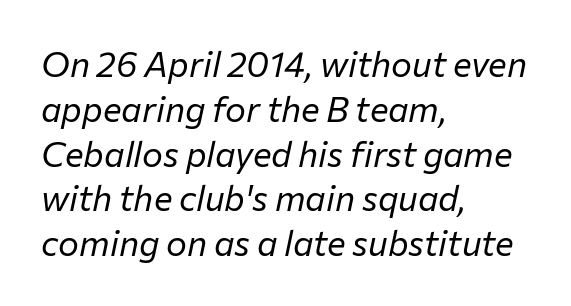
The image shows 35 px regular-weight type, italic (leaning right); set left-aligned, normal line spacing (1.28x), normal letter spacing, not underlined; low stroke contrast and a medium x-height.
